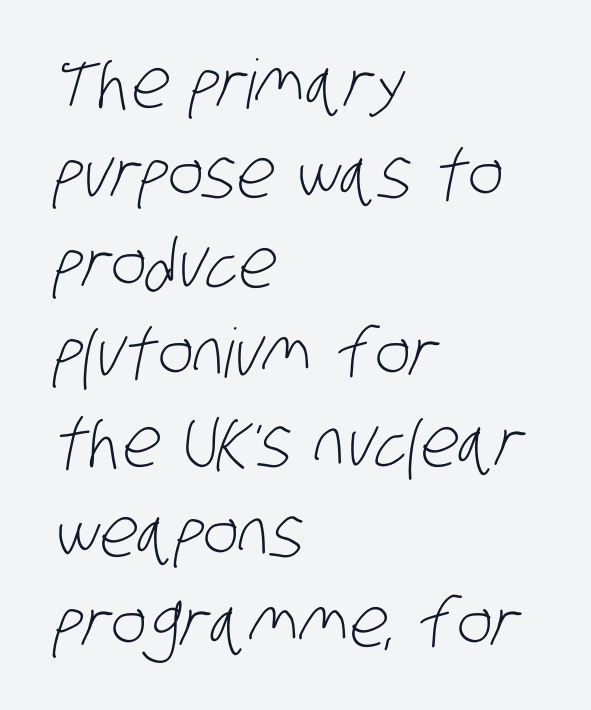
{"serif": "no", "bold": "no", "weight": "light", "width": "condensed", "stroke_contrast": "low", "x_height": "large", "monospaced": "no", "underline": "no", "align": "left", "line_spacing": "normal", "line_spacing_ratio": 1.32, "letter_spacing": "normal", "letter_spacing_em": 0.0, "glyph_px": 68}
